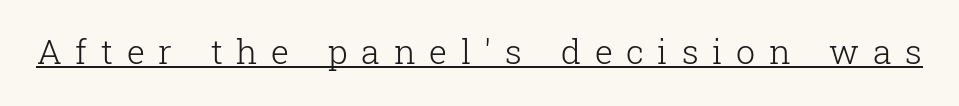
Q: Is the text bold? A: No.
Q: Is the text italic (slanted)? A: No, it is upright.
Q: Is the typeface a serif or a sans-serif typeface? A: Serif.
Q: Is the text underlined? A: Yes.
Q: Is the spacing between letters normal or unusually wide? A: Unusually wide.
Q: Width (condensed, normal, or wide)? A: Normal.
Q: Stroke contrast? A: Low.
Q: x-height? A: Medium.
Q: Monospaced? A: No.
